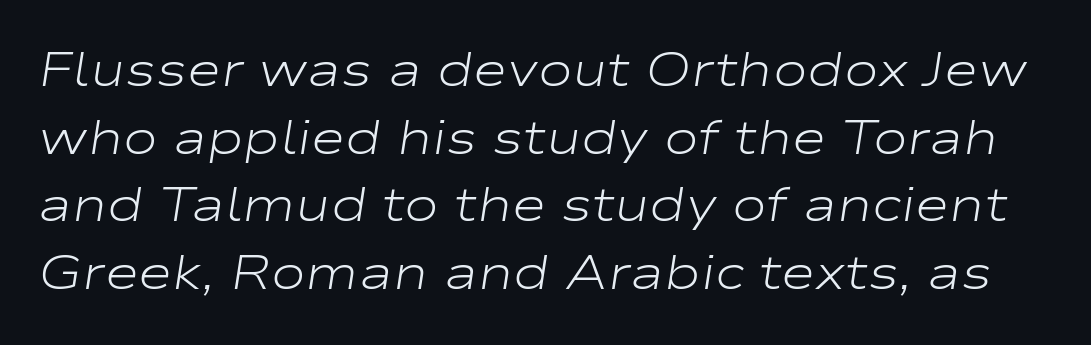
The image shows 47 px light, wide type, italic (leaning right); set normal line spacing (1.44x), normal letter spacing, not underlined; low stroke contrast and a medium x-height.
